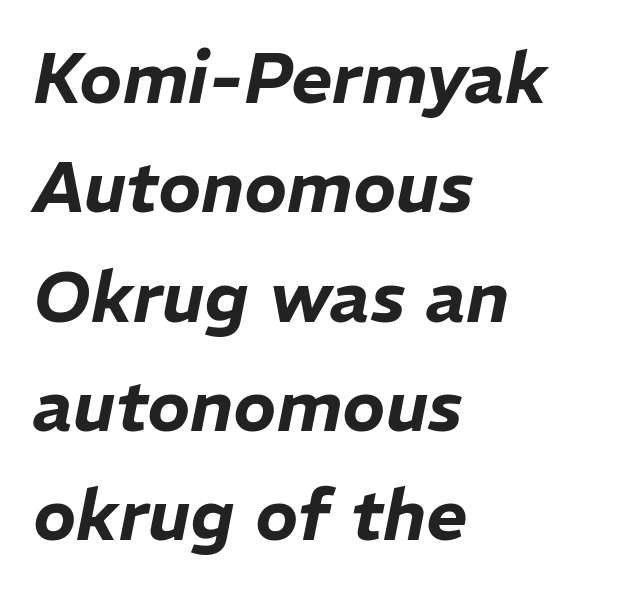
Q: Is the text italic (slanted)? A: Yes, it leans right by about 11 degrees.
Q: Is the text underlined? A: No.
Q: How is the paragraph aligned? A: Left-aligned.
Q: Is the spacing between letters normal or unusually wide? A: Normal.
Q: Is the spacing between lines tight, normal or loose? A: Normal.
Q: Width (condensed, normal, or wide)? A: Normal.
Q: Stroke contrast? A: Low.
Q: x-height? A: Medium.
Q: Monospaced? A: No.
